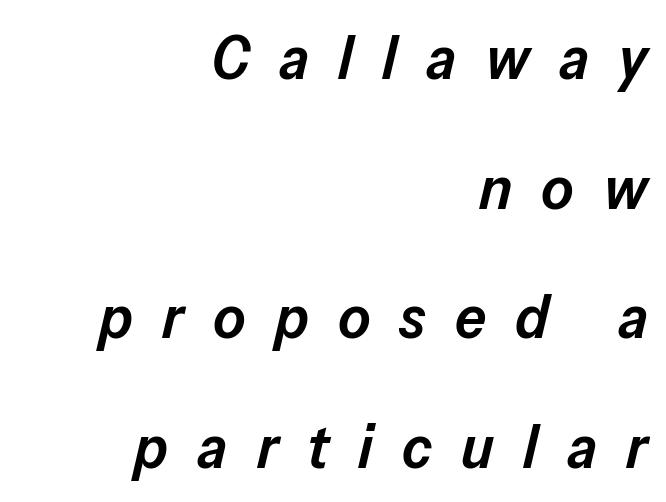
The image shows 62 px semibold type, italic (leaning right); set right-aligned, loose line spacing (2.09x), unusually wide letter spacing (+0.47 em), not underlined; low stroke contrast and a medium x-height.
